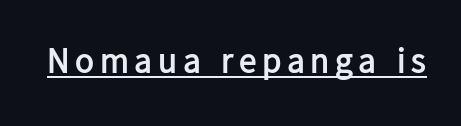
The image shows 35 px semibold sans-serif type, upright; set underlined; low stroke contrast and a medium x-height.
